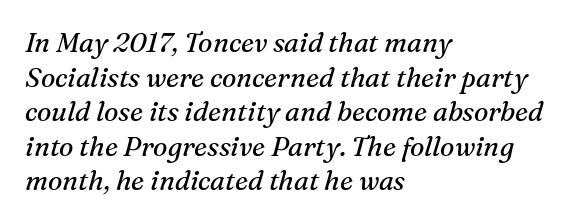
The image shows 27 px text type, italic (leaning right); set left-aligned, normal line spacing (1.28x), normal letter spacing, not underlined.
